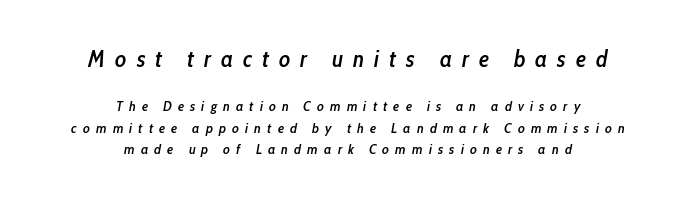
Q: Is the text bold? A: Semi-bold.
Q: Is the text italic (slanted)? A: Yes, it leans right by about 10 degrees.
Q: Is the text underlined? A: No.
Q: How is the paragraph aligned? A: Centered.
Q: Is the spacing between letters normal or unusually wide? A: Unusually wide.
Q: Is the spacing between lines tight, normal or loose? A: Normal.
Q: Which block of text is set in a larger size, the first (top) or the second (bottom)? A: The first (top) one.
